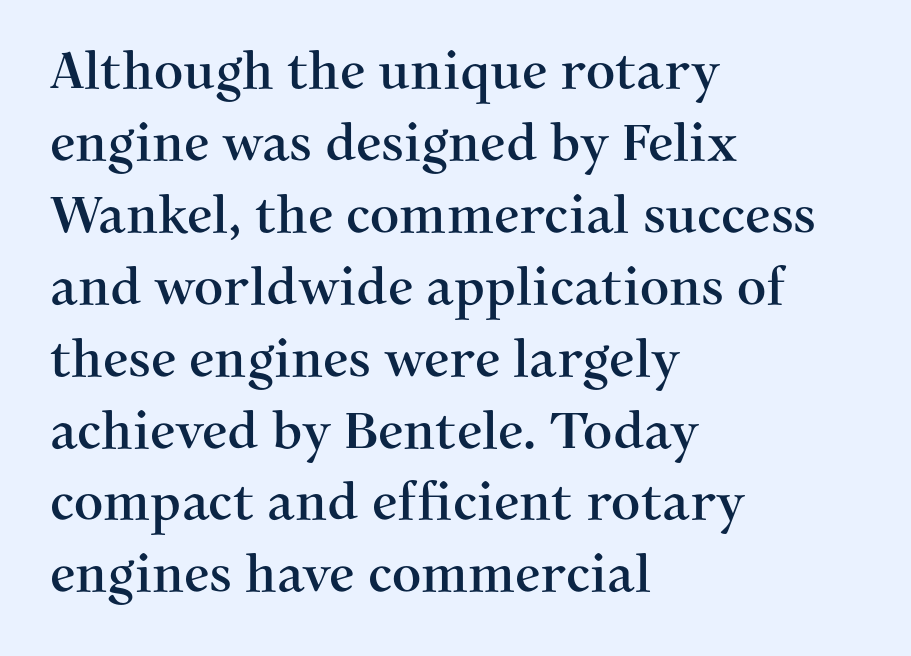
Q: Is the text italic (slanted)? A: No, it is upright.
Q: Is the typeface a serif or a sans-serif typeface? A: Serif.
Q: Is the text underlined? A: No.
Q: How is the paragraph aligned? A: Left-aligned.
Q: Is the spacing between letters normal or unusually wide? A: Normal.
Q: Is the spacing between lines tight, normal or loose? A: Normal.
Q: Width (condensed, normal, or wide)? A: Normal.
Q: Stroke contrast? A: Medium.
Q: x-height? A: Medium.
Q: Monospaced? A: No.
